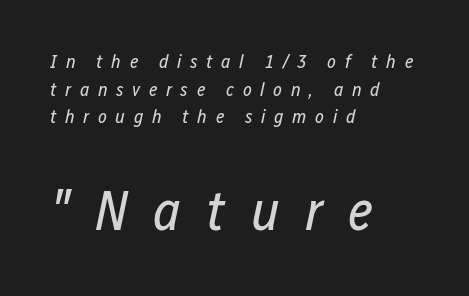
Q: Is the text bold? A: No.
Q: Is the text italic (slanted)? A: Yes, it leans right by about 12 degrees.
Q: Is the text underlined? A: No.
Q: How is the paragraph aligned? A: Left-aligned.
Q: Is the spacing between letters normal or unusually wide? A: Unusually wide.
Q: Is the spacing between lines tight, normal or loose? A: Normal.
Q: Which block of text is set in a larger size, the first (top) or the second (bottom)? A: The second (bottom) one.
Q: Width (condensed, normal, or wide)? A: Condensed.
Q: Stroke contrast? A: Low.
Q: x-height? A: Medium.
Q: Monospaced? A: No.
